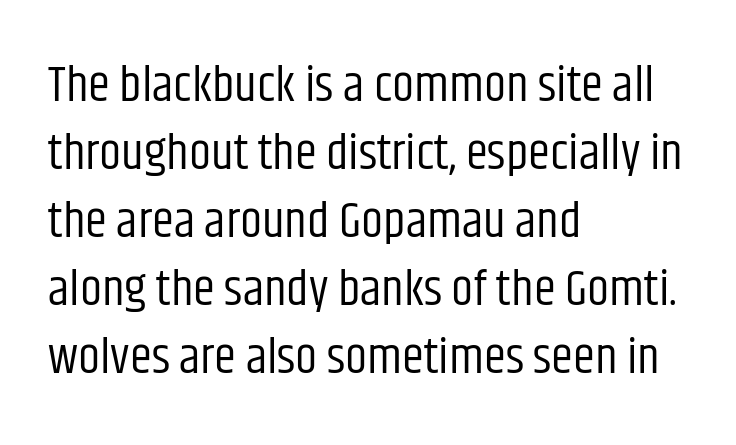
{"serif": "no", "italic": "no", "bold": "no", "weight": "regular", "width": "condensed", "stroke_contrast": "low", "x_height": "large", "monospaced": "no", "underline": "no", "align": "left", "line_spacing": "normal", "line_spacing_ratio": 1.36, "letter_spacing": "normal", "letter_spacing_em": 0.0, "glyph_px": 50}
